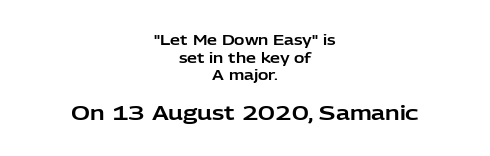
Q: Is the text italic (slanted)? A: No, it is upright.
Q: Is the text underlined? A: No.
Q: How is the paragraph aligned? A: Centered.
Q: Is the spacing between letters normal or unusually wide? A: Normal.
Q: Is the spacing between lines tight, normal or loose? A: Normal.
Q: Which block of text is set in a larger size, the first (top) or the second (bottom)? A: The second (bottom) one.
